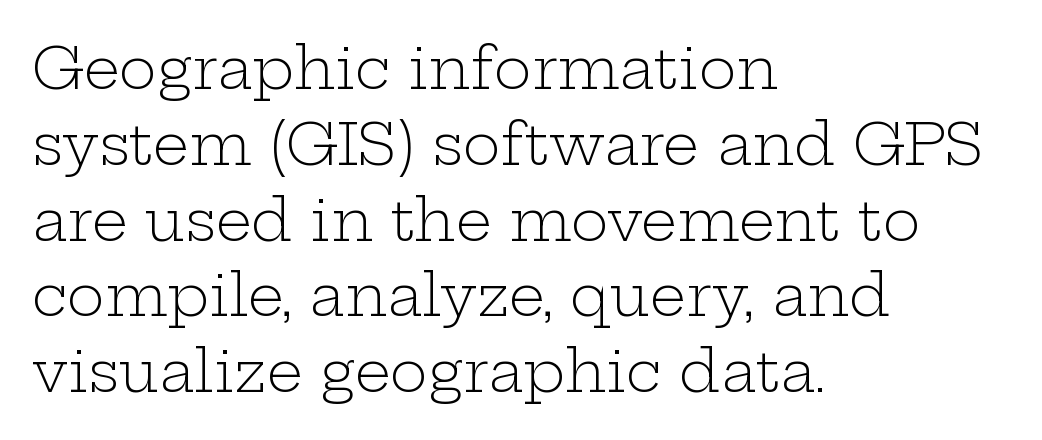
Q: Is the text bold? A: No.
Q: Is the text italic (slanted)? A: No, it is upright.
Q: Is the typeface a serif or a sans-serif typeface? A: Serif.
Q: Is the text underlined? A: No.
Q: How is the paragraph aligned? A: Left-aligned.
Q: Is the spacing between letters normal or unusually wide? A: Normal.
Q: Is the spacing between lines tight, normal or loose? A: Normal.
Q: Width (condensed, normal, or wide)? A: Wide.
Q: Stroke contrast? A: Low.
Q: x-height? A: Medium.
Q: Monospaced? A: No.
